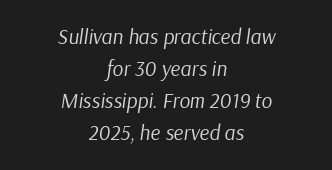
{"italic": "yes", "lean": "right", "slant_degrees": 9, "bold": "no", "underline": "no", "align": "center", "line_spacing": "normal", "line_spacing_ratio": 1.52, "letter_spacing": "normal", "letter_spacing_em": 0.0, "glyph_px": 21}
